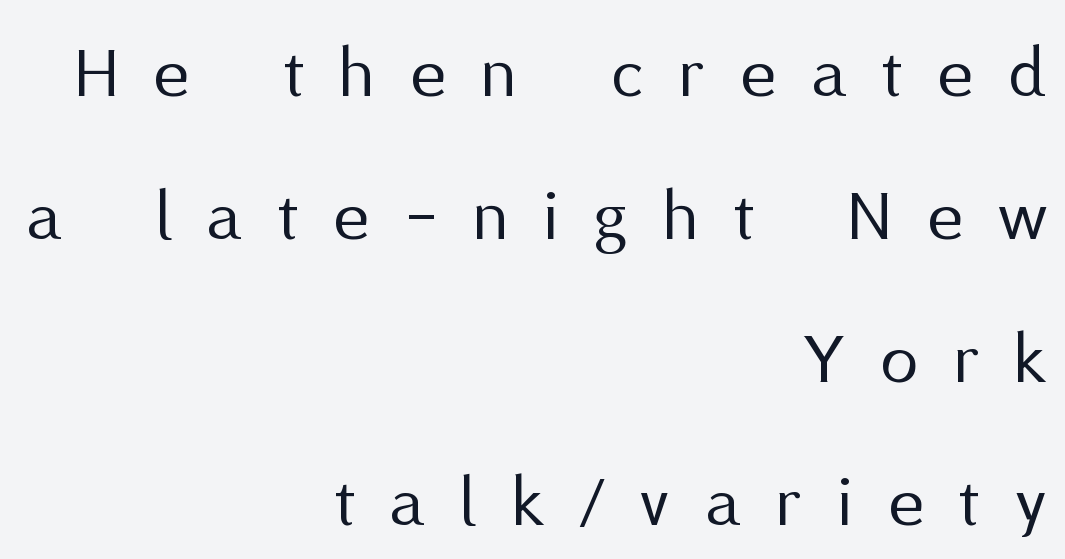
How are the letters spaced? Widely, with obvious added tracking. Line ends are locked; line starts wander. Each letter's strokes conclude bluntly, with no projecting serifs. The letters advance in unequal steps, a hallmark of proportional type. The space directly below the letters is spotless.
